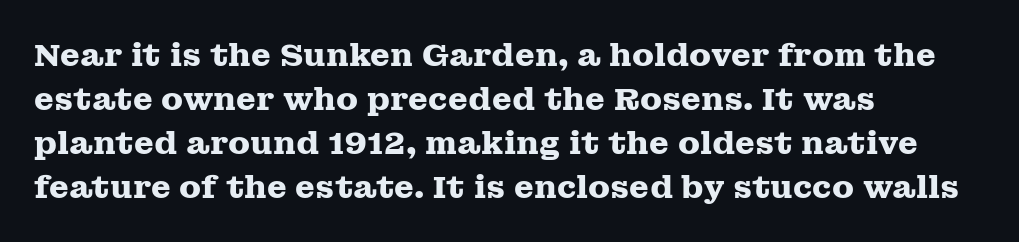
Q: Is the text bold? A: Yes.
Q: Is the text italic (slanted)? A: No, it is upright.
Q: Is the typeface a serif or a sans-serif typeface? A: Serif.
Q: Is the text underlined? A: No.
Q: How is the paragraph aligned? A: Left-aligned.
Q: Is the spacing between letters normal or unusually wide? A: Normal.
Q: Is the spacing between lines tight, normal or loose? A: Normal.
Q: Width (condensed, normal, or wide)? A: Wide.
Q: Stroke contrast? A: Medium.
Q: x-height? A: Medium.
Q: Monospaced? A: No.
